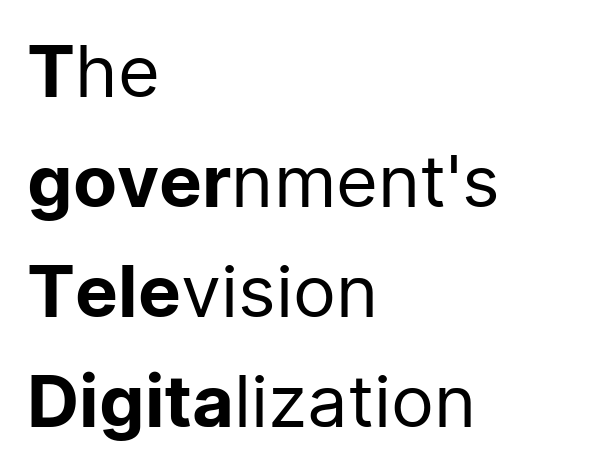
Is this a heavy cut? Hardly; it is regular or lighter. Lines of text with bare space underneath. The face used here is proportionally spaced, like ordinary book or web type. A typesetter would label this face a sans.
